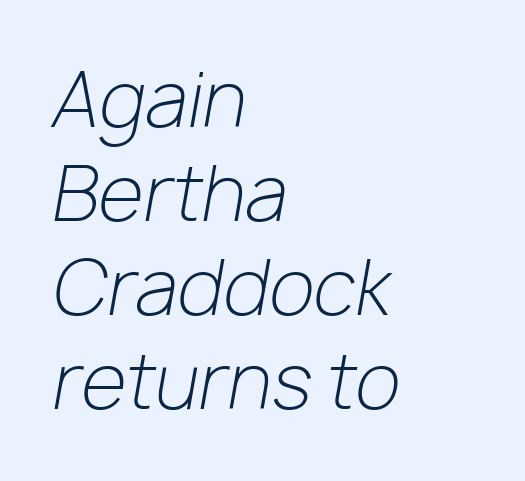
{"italic": "yes", "lean": "right", "slant_degrees": 10, "bold": "no", "weight": "light", "width": "normal", "stroke_contrast": "low", "x_height": "medium", "monospaced": "no", "underline": "no", "align": "left", "line_spacing": "normal", "line_spacing_ratio": 1.27, "letter_spacing": "normal", "letter_spacing_em": 0.0, "glyph_px": 74}
